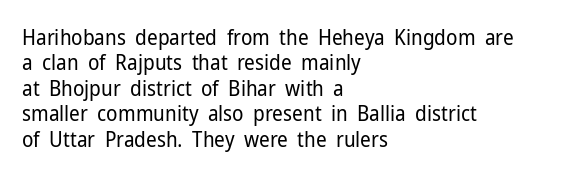
Q: Is the text bold? A: No.
Q: Is the text italic (slanted)? A: No, it is upright.
Q: Is the text underlined? A: No.
Q: How is the paragraph aligned? A: Left-aligned.
Q: Is the spacing between letters normal or unusually wide? A: Normal.
